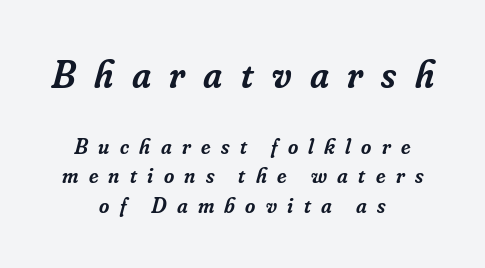
Q: Is the text bold? A: Semi-bold.
Q: Is the text italic (slanted)? A: Yes, it leans right by about 16 degrees.
Q: Is the typeface a serif or a sans-serif typeface? A: Serif.
Q: Is the text underlined? A: No.
Q: How is the paragraph aligned? A: Centered.
Q: Is the spacing between letters normal or unusually wide? A: Unusually wide.
Q: Is the spacing between lines tight, normal or loose? A: Normal.
Q: Which block of text is set in a larger size, the first (top) or the second (bottom)? A: The first (top) one.
Q: Width (condensed, normal, or wide)? A: Normal.
Q: Stroke contrast? A: Low.
Q: x-height? A: Small.
Q: Monospaced? A: No.
